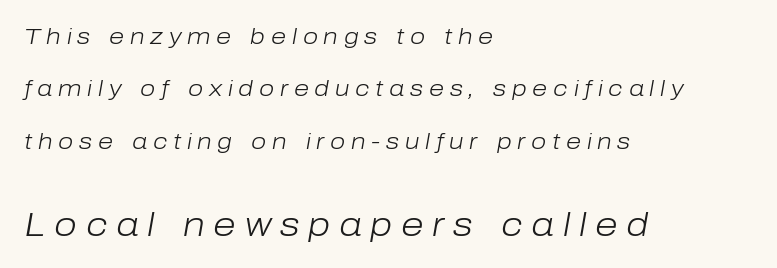
Line starts are locked; line ends wander. You could fit nearly another row in the gap between these rows. The passage shown leans; its letterforms are oblique. If you squint, the bottom block still reads clearly — it's the larger of the two.
